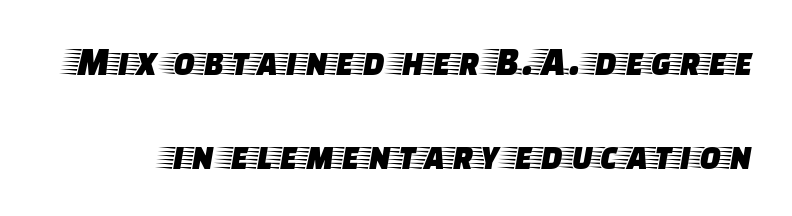
{"serif": "yes", "width": "wide", "stroke_contrast": "low", "x_height": "large", "monospaced": "no", "underline": "no", "line_spacing": "loose", "line_spacing_ratio": 2.36, "letter_spacing": "normal", "letter_spacing_em": 0.0, "glyph_px": 40}
